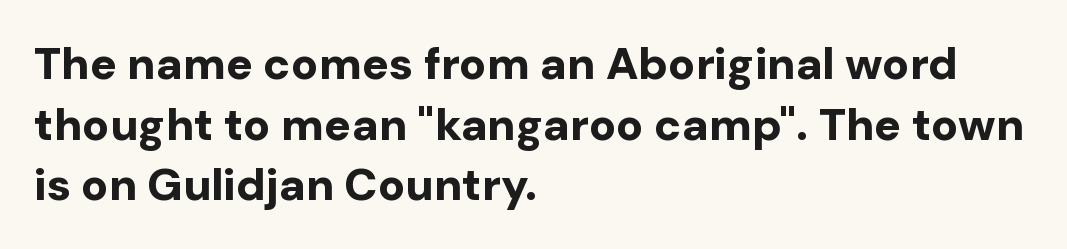
The specimen reads as upright at a glance. Clear beneath every line of the passage. The typeface chosen for these lines omits serifs. Notice how descenders clear the ascenders below comfortably — that's standard leading.
